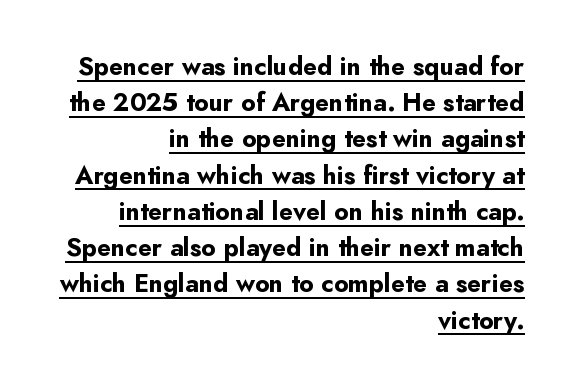
The image shows 25 px bold type, upright; set right-aligned, normal line spacing (1.45x), normal letter spacing, underlined.
